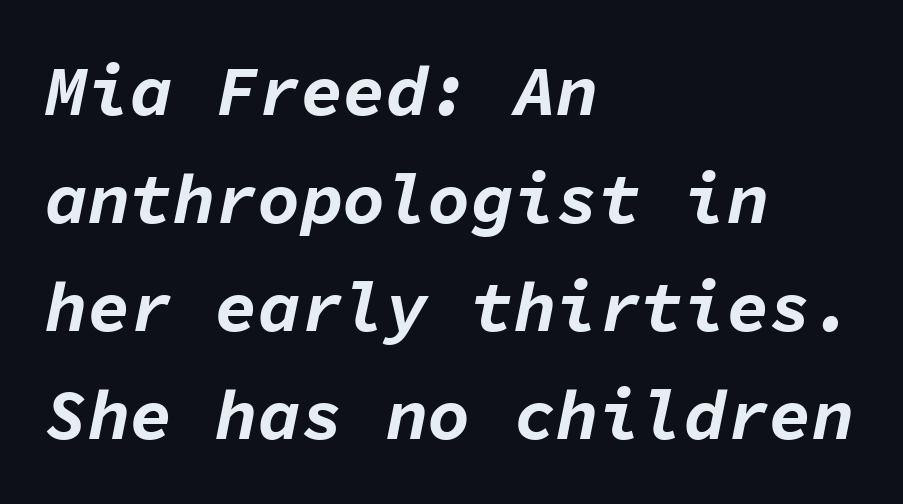
Q: Is the text bold? A: Yes.
Q: Is the text italic (slanted)? A: Yes, it leans right by about 11 degrees.
Q: Is the text underlined? A: No.
Q: How is the paragraph aligned? A: Left-aligned.
Q: Is the spacing between letters normal or unusually wide? A: Normal.
Q: Is the spacing between lines tight, normal or loose? A: Normal.
Q: Width (condensed, normal, or wide)? A: Normal.
Q: Stroke contrast? A: Low.
Q: x-height? A: Medium.
Q: Monospaced? A: Yes.
